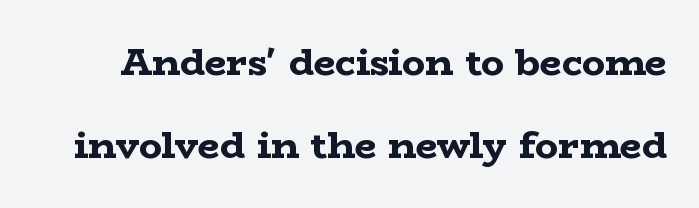
The image shows 38 px bold, wide serif type, upright; set loose line spacing (2.19x), normal letter spacing, not underlined; low stroke contrast and a medium x-height.
